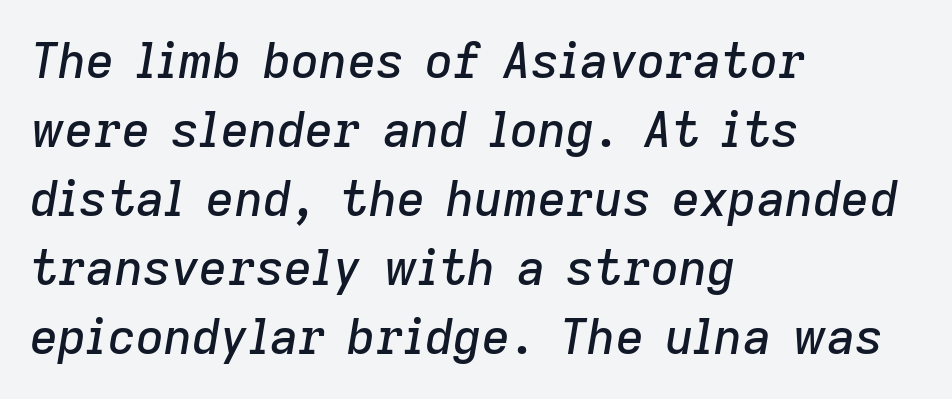
Clear beneath every line of the passage. Look at the tracking — it's just the regular setting, nothing added. Is there much room between lines? A standard amount, neither cramped nor airy. This rendering uses left alignment, leaving the right contour irregular.
